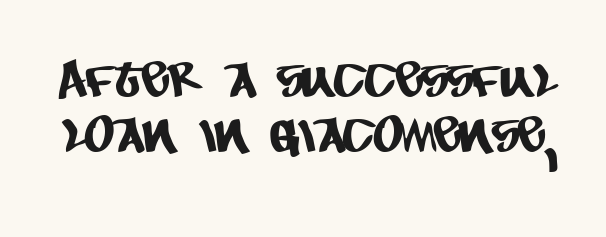
Q: Is the typeface a serif or a sans-serif typeface? A: Sans-serif.
Q: Is the text underlined? A: No.
Q: Is the spacing between letters normal or unusually wide? A: Normal.
Q: Is the spacing between lines tight, normal or loose? A: Tight.
Q: Width (condensed, normal, or wide)? A: Condensed.
Q: Stroke contrast? A: Low.
Q: x-height? A: Large.
Q: Monospaced? A: No.
